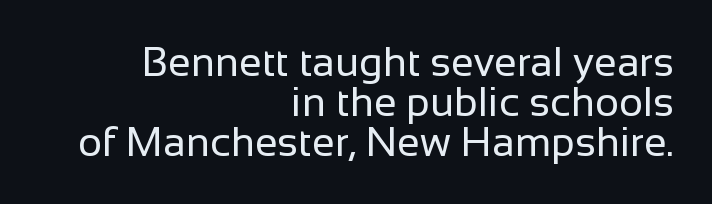
Q: Is the text bold? A: No.
Q: Is the text italic (slanted)? A: No, it is upright.
Q: Is the typeface a serif or a sans-serif typeface? A: Sans-serif.
Q: Is the text underlined? A: No.
Q: How is the paragraph aligned? A: Right-aligned.
Q: Is the spacing between letters normal or unusually wide? A: Normal.
Q: Is the spacing between lines tight, normal or loose? A: Tight.
Q: Width (condensed, normal, or wide)? A: Normal.
Q: Stroke contrast? A: Low.
Q: x-height? A: Medium.
Q: Monospaced? A: No.
